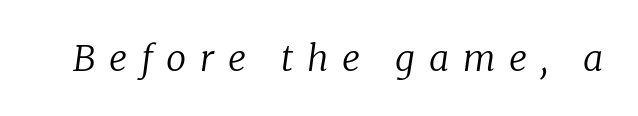
Q: Is the text bold? A: No.
Q: Is the text italic (slanted)? A: Yes, it leans right by about 8 degrees.
Q: Is the typeface a serif or a sans-serif typeface? A: Serif.
Q: Is the text underlined? A: No.
Q: Is the spacing between letters normal or unusually wide? A: Unusually wide.
Q: Width (condensed, normal, or wide)? A: Normal.
Q: Stroke contrast? A: Low.
Q: x-height? A: Medium.
Q: Monospaced? A: No.
